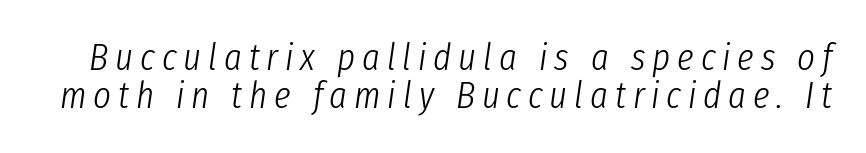
{"italic": "yes", "lean": "right", "slant_degrees": 8, "bold": "no", "weight": "light", "width": "condensed", "stroke_contrast": "low", "x_height": "medium", "monospaced": "no", "underline": "no", "line_spacing": "tight", "line_spacing_ratio": 0.99, "glyph_px": 38}
